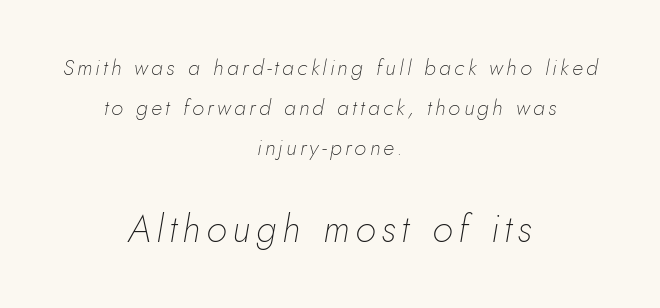
{"italic": "yes", "lean": "right", "slant_degrees": 10, "bold": "no", "weight": "thin", "width": "normal", "stroke_contrast": "low", "x_height": "small", "monospaced": "no", "underline": "no", "align": "center", "line_spacing_ratio": 1.81, "larger_block": "second", "size_ratio": 1.73, "glyph_px": 38}
